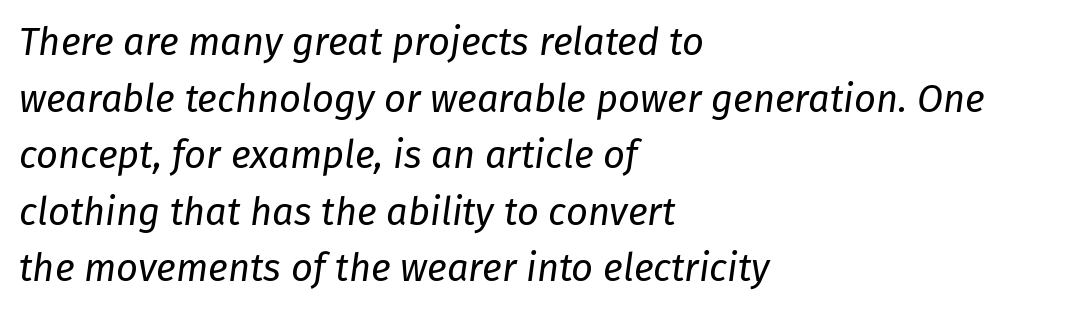
The weight tops out at a normal text grade. The words here are not underlined. A typesetter would call this proportional, since set widths differ per character. The passage shown leans; its letterforms are oblique.
